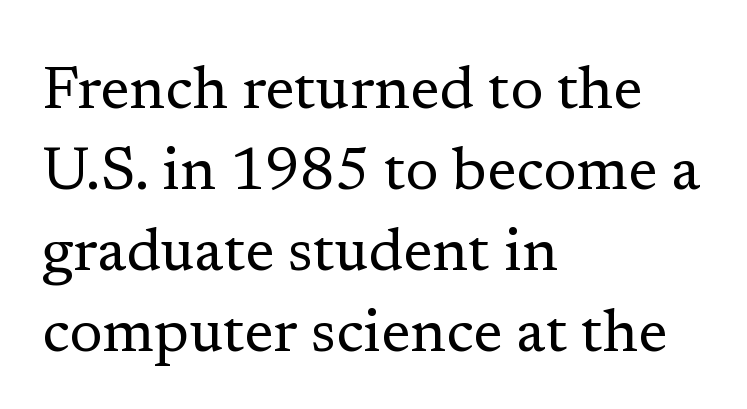
The image shows 60 px regular-weight serif type, upright; set left-aligned, normal line spacing (1.35x), normal letter spacing, not underlined; low stroke contrast and a medium x-height.
